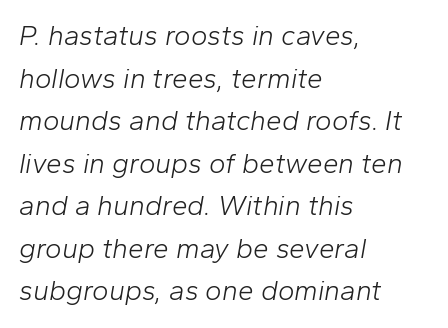
These glyphs show unthickened strokes, regular width or finer. The letters sit at their default tracking, neither squeezed nor spread. This block has exactly the height ordinary leading produces. The face used here is proportionally spaced, like ordinary book or web type. Designer's note — italics engaged. The compositor pushed each line to the left boundary.
